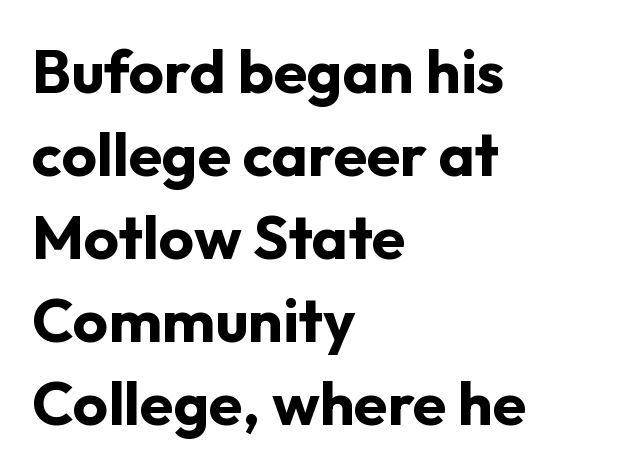
{"serif": "no", "italic": "no", "bold": "yes", "weight": "bold", "width": "normal", "stroke_contrast": "low", "x_height": "medium", "monospaced": "no", "underline": "no", "align": "left", "line_spacing": "normal", "line_spacing_ratio": 1.36, "letter_spacing": "normal", "letter_spacing_em": 0.0, "glyph_px": 61}
